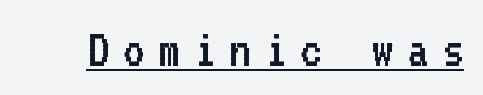
The image shows 54 px regular-weight sans-serif type, upright, monospaced; set unusually wide letter spacing (+0.24 em), underlined; low stroke contrast and a medium x-height.
